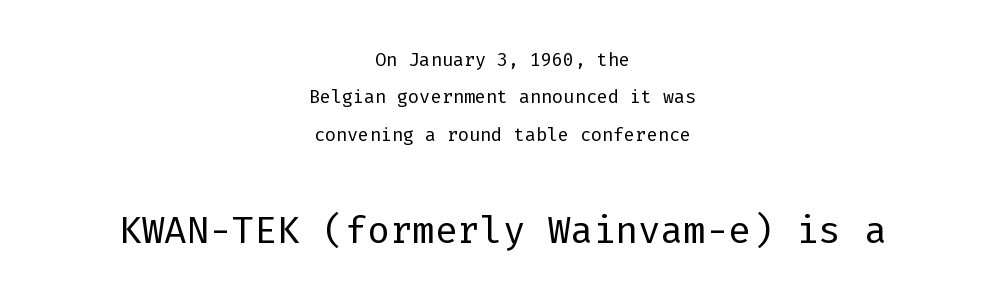
The space directly below the letters is spotless. Each line is balanced around a shared central axis. The letters sit at their default tracking, neither squeezed nor spread. No chunkiness to these letters — they're not bold. Note: smaller setting up top, larger setting below. The lettering stays uniformly vertical, giving the passage a roman look.
